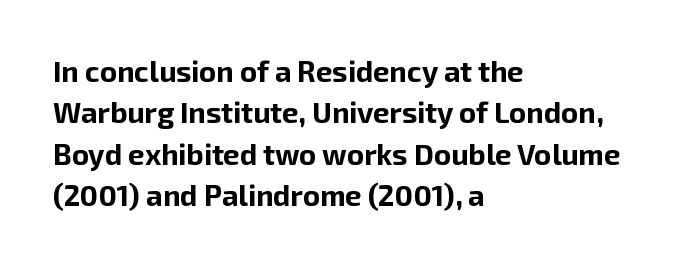
{"serif": "no", "italic": "no", "bold": "yes", "weight": "bold", "width": "normal", "stroke_contrast": "low", "x_height": "medium", "monospaced": "no", "underline": "no", "align": "left", "line_spacing": "normal", "line_spacing_ratio": 1.43, "letter_spacing": "normal", "letter_spacing_em": 0.0, "glyph_px": 29}
